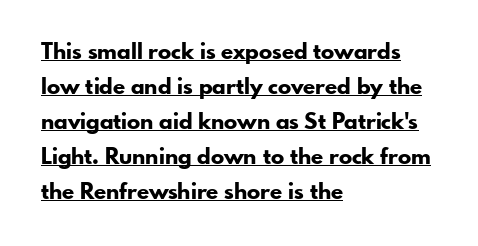
Q: Is the text bold? A: Yes.
Q: Is the text italic (slanted)? A: No, it is upright.
Q: Is the text underlined? A: Yes.
Q: How is the paragraph aligned? A: Left-aligned.
Q: Is the spacing between letters normal or unusually wide? A: Normal.
Q: Is the spacing between lines tight, normal or loose? A: Normal.
